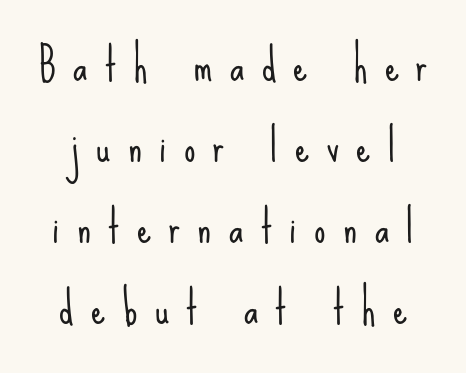
The image shows 45 px light, condensed sans-serif type, upright; set centered, line spacing 1.8x, unusually wide letter spacing (+0.39 em), not underlined; low stroke contrast and a small x-height.
